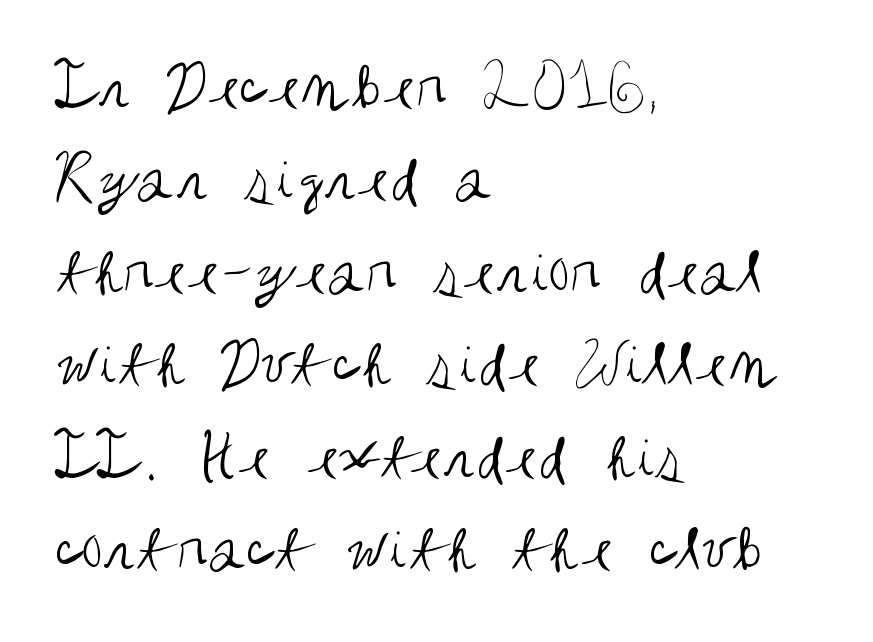
The image shows 70 px regular-weight, condensed sans-serif type; set left-aligned, normal line spacing (1.32x), normal letter spacing, not underlined; medium stroke contrast and a large x-height.
